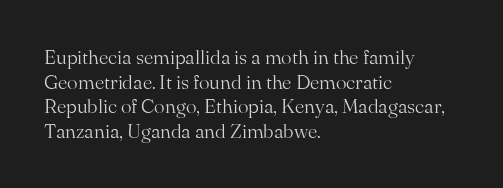
Casual observation: everything's shoved over to the left. This is not heavy type; no bold has been used. Italic? Not at all — the glyphs are vertical. The space beneath each line is pristine and unruled. No extra tracking has been applied to these lines.
